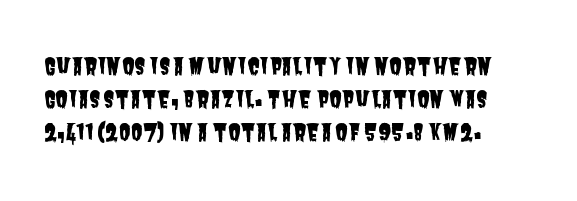
The area under the type is left untouched. Short note: letters normally spaced. The paragraph has a hard left edge and a soft right edge. Whoever set this chose a conventional vertical rhythm.
